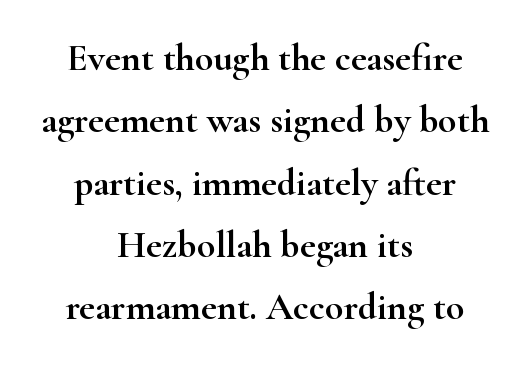
{"serif": "yes", "italic": "no", "width": "wide", "stroke_contrast": "high", "x_height": "small", "monospaced": "no", "underline": "no", "align": "center", "line_spacing": "normal", "line_spacing_ratio": 1.64, "letter_spacing": "normal", "letter_spacing_em": 0.0, "glyph_px": 38}
